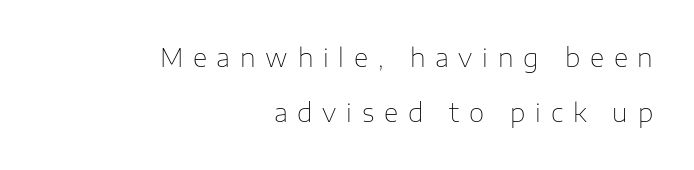
The image shows 25 px text type, upright; set right-aligned, loose line spacing (2.21x), unusually wide letter spacing (+0.39 em), not underlined.
